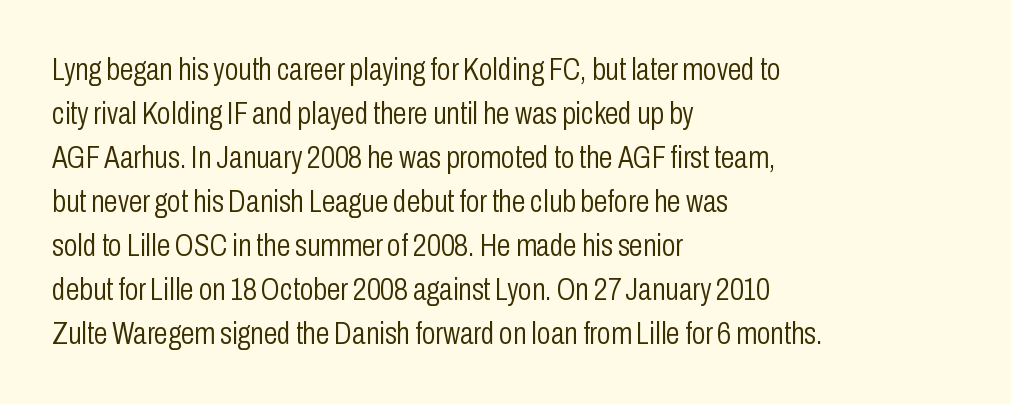
Q: Is the text bold? A: No.
Q: Is the text italic (slanted)? A: No, it is upright.
Q: Is the typeface a serif or a sans-serif typeface? A: Sans-serif.
Q: Is the text underlined? A: No.
Q: How is the paragraph aligned? A: Left-aligned.
Q: Is the spacing between letters normal or unusually wide? A: Normal.
Q: Is the spacing between lines tight, normal or loose? A: Normal.
Q: Width (condensed, normal, or wide)? A: Condensed.
Q: Stroke contrast? A: Low.
Q: x-height? A: Medium.
Q: Monospaced? A: No.
